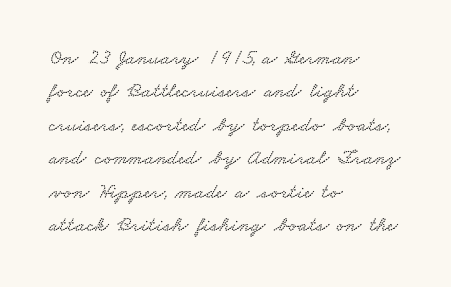
Q: Is the text underlined? A: No.
Q: How is the paragraph aligned? A: Left-aligned.
Q: Is the spacing between letters normal or unusually wide? A: Normal.
Q: Is the spacing between lines tight, normal or loose? A: Normal.
